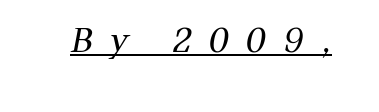
{"serif": "yes", "bold": "no", "weight": "regular", "width": "normal", "stroke_contrast": "medium", "x_height": "medium", "monospaced": "no", "underline": "yes", "letter_spacing": "wide", "letter_spacing_em": 0.5, "glyph_px": 34}
